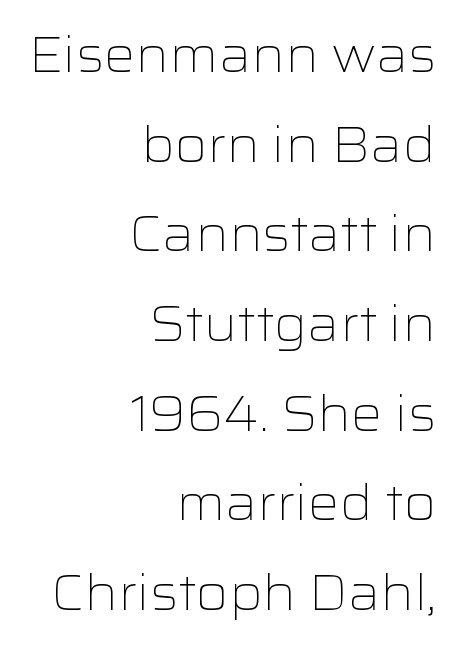
{"serif": "no", "italic": "no", "bold": "no", "weight": "light", "width": "wide", "stroke_contrast": "low", "x_height": "medium", "monospaced": "no", "underline": "no", "align": "right", "line_spacing_ratio": 1.83, "letter_spacing": "normal", "letter_spacing_em": 0.0, "glyph_px": 49}
